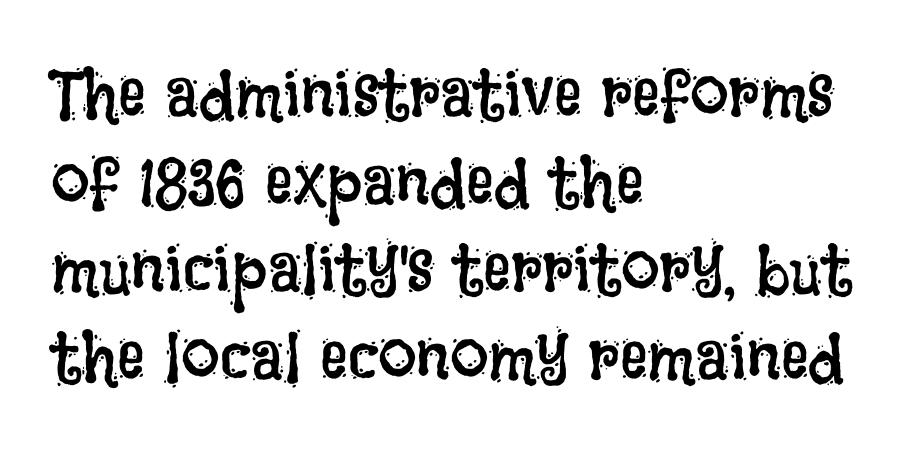
Descenders are the only things crossing below the line. Which margin do the lines hug? The left one — the right edge is uneven. The letterforms sit shoulder to shoulder at normal distance. A roman cut, with each character standing at attention. Leading matches the norm, producing a regular column. Here the designer chose a conventional face with non-uniform glyph widths.
